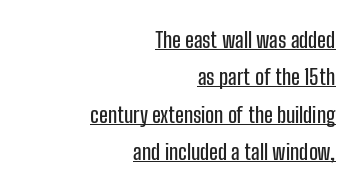
{"italic": "no", "underline": "yes", "align": "right", "line_spacing_ratio": 1.78, "letter_spacing": "normal", "letter_spacing_em": 0.0, "glyph_px": 21}
